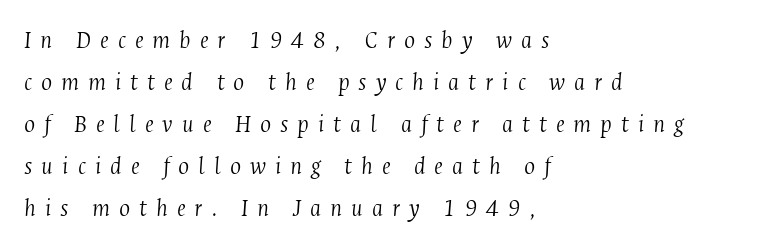
The image shows 26 px text type, italic (leaning right); set left-aligned, normal line spacing (1.62x), unusually wide letter spacing (+0.34 em), not underlined.
